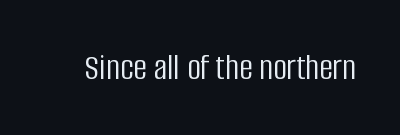
The image shows 38 px light, condensed sans-serif type, upright; set normal letter spacing, not underlined; low stroke contrast and a large x-height.
